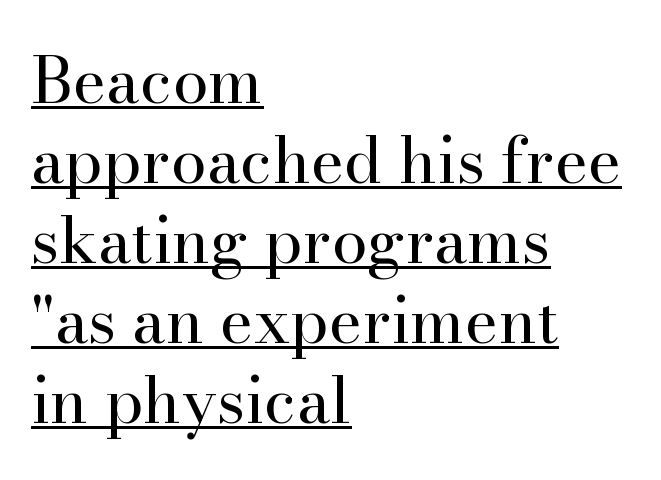
The image shows 64 px regular-weight serif type, upright; set left-aligned, normal line spacing (1.25x), normal letter spacing, underlined; high stroke contrast and a small x-height.
